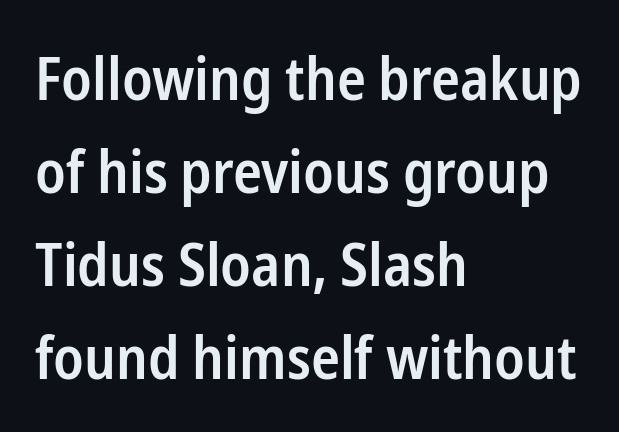
The image shows 60 px semibold, condensed sans-serif type, upright; set left-aligned, normal line spacing (1.55x), normal letter spacing, not underlined; low stroke contrast and a medium x-height.
